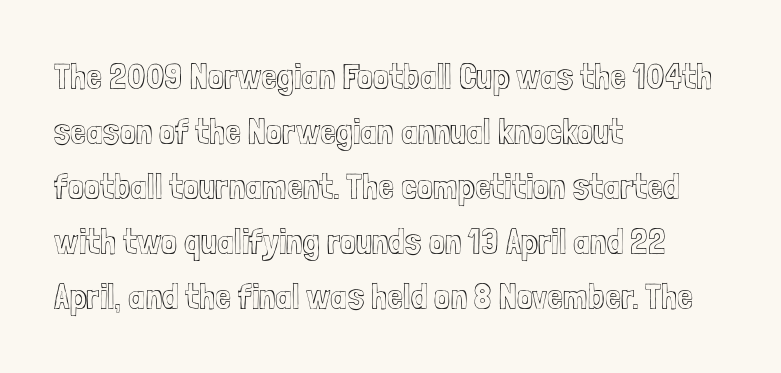
Q: Is the text italic (slanted)? A: No, it is upright.
Q: Is the text underlined? A: No.
Q: How is the paragraph aligned? A: Left-aligned.
Q: Is the spacing between letters normal or unusually wide? A: Normal.
Q: Is the spacing between lines tight, normal or loose? A: Normal.
Q: Width (condensed, normal, or wide)? A: Condensed.
Q: x-height? A: Medium.
Q: Monospaced? A: No.
